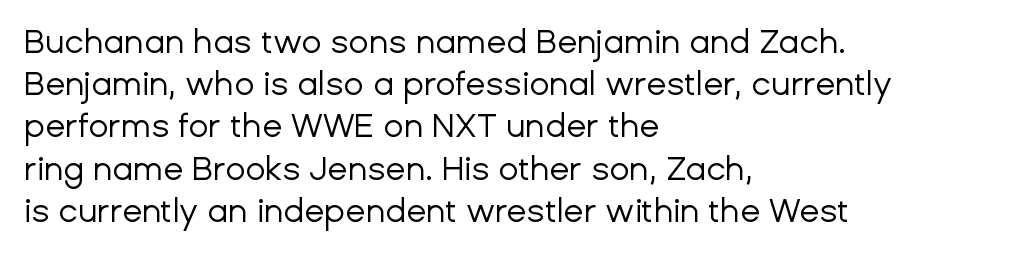
{"serif": "no", "italic": "no", "bold": "no", "weight": "regular", "width": "normal", "stroke_contrast": "low", "x_height": "medium", "monospaced": "no", "underline": "no", "align": "left", "line_spacing": "normal", "line_spacing_ratio": 1.28, "letter_spacing": "normal", "letter_spacing_em": 0.0, "glyph_px": 33}
